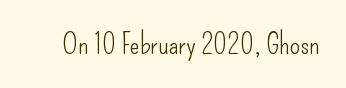
Q: Is the text bold? A: No.
Q: Is the text italic (slanted)? A: No, it is upright.
Q: Is the typeface a serif or a sans-serif typeface? A: Sans-serif.
Q: Is the text underlined? A: No.
Q: Is the spacing between letters normal or unusually wide? A: Normal.
Q: Width (condensed, normal, or wide)? A: Condensed.
Q: Stroke contrast? A: Low.
Q: x-height? A: Small.
Q: Monospaced? A: No.
